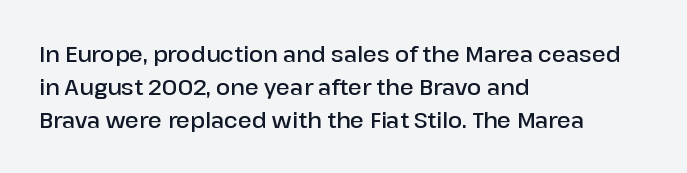
Q: Is the text bold? A: Semi-bold.
Q: Is the text italic (slanted)? A: No, it is upright.
Q: Is the text underlined? A: No.
Q: How is the paragraph aligned? A: Left-aligned.
Q: Is the spacing between letters normal or unusually wide? A: Normal.
Q: Is the spacing between lines tight, normal or loose? A: Normal.
